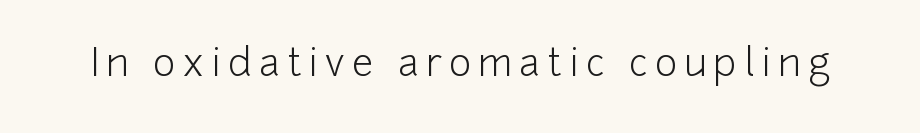
No heavy texture on the line: the type isn't bold. This sample uses an upright cut, with every glyph sitting square on the baseline. Nothing sits at the stroke ends, so this counts as sans-serif. Lines of text with bare space underneath. Looks like regular typesetting: each glyph gets only the width it needs.
